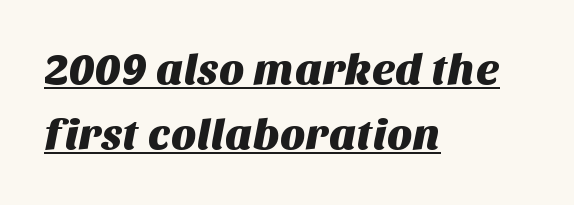
The passage shown is typeset with a sans-serif family. Default kerning and tracking; the words read as compact shapes. Leading matches the norm, producing a regular column. These lines are rendered in a variable-pitch font. These lines are set flush left with a ragged right edge. Notice how a bar underscores the lettering throughout.
